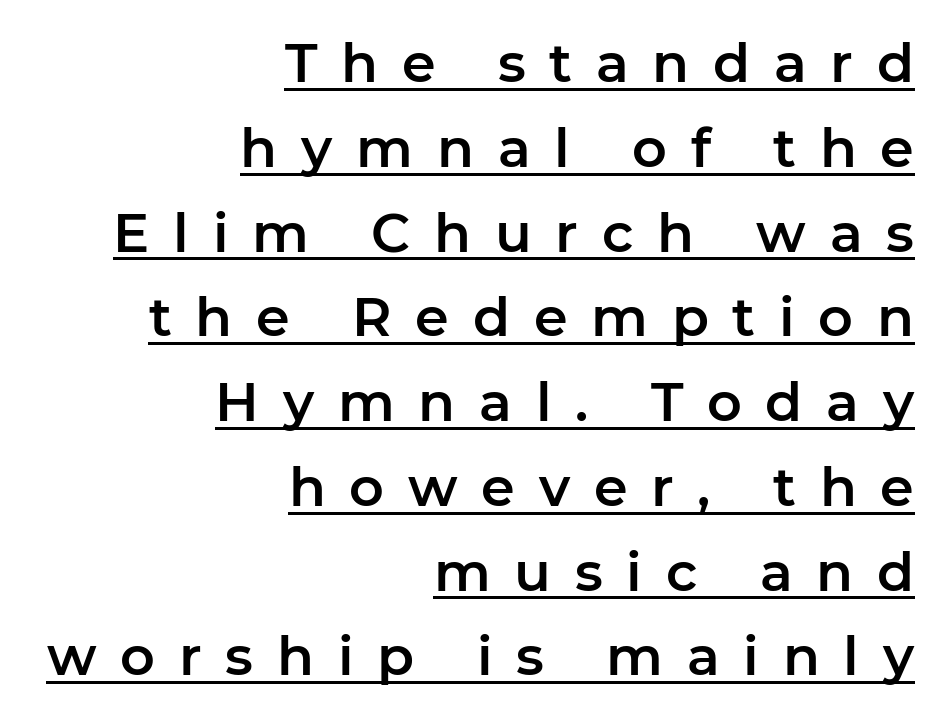
The image shows 54 px sans-serif type, upright; set right-aligned, normal line spacing (1.57x), unusually wide letter spacing (+0.44 em), underlined; low stroke contrast and a medium x-height.
